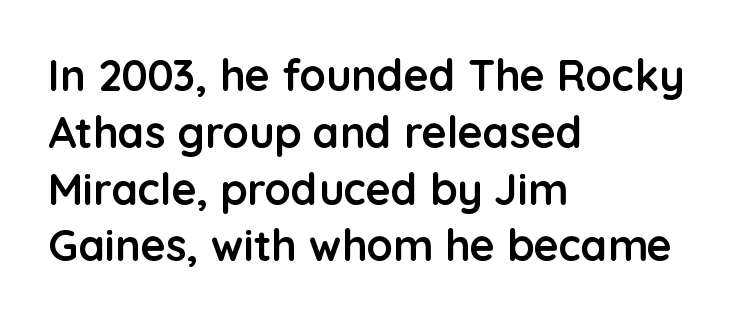
Note: no serifs on the glyphs. Horizontally, the lines are justified to the leading edge only. This sample has the flowing, uneven cadence of proportional lettering. Each new line begins a customary step beneath the previous one. Summary of weight: heavy, a full bold.
